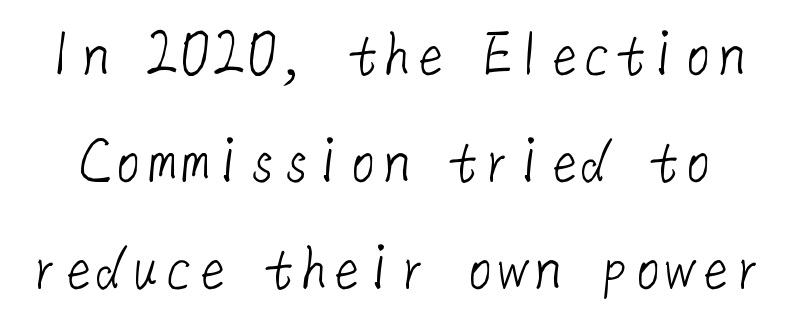
Q: Is the text bold? A: No.
Q: Is the typeface a serif or a sans-serif typeface? A: Sans-serif.
Q: Is the text underlined? A: No.
Q: Is the spacing between letters normal or unusually wide? A: Normal.
Q: Is the spacing between lines tight, normal or loose? A: Normal.
Q: Width (condensed, normal, or wide)? A: Normal.
Q: Stroke contrast? A: Low.
Q: x-height? A: Medium.
